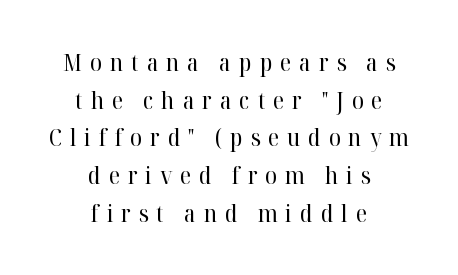
The image shows 24 px text type, upright; set centered, normal line spacing (1.57x), unusually wide letter spacing (+0.33 em), not underlined.
